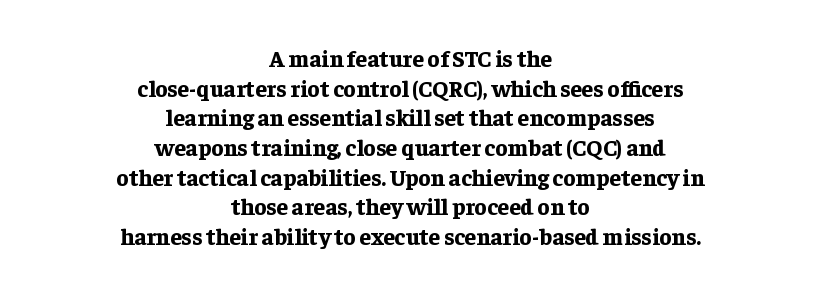
{"italic": "no", "bold": "yes", "underline": "no", "align": "center", "line_spacing": "normal", "line_spacing_ratio": 1.29, "letter_spacing": "normal", "letter_spacing_em": 0.0, "glyph_px": 23}
